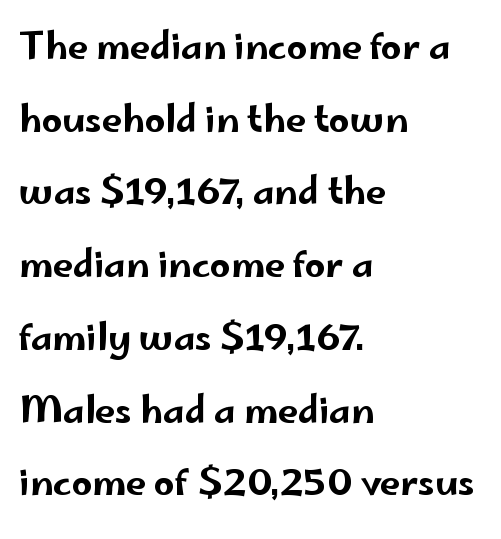
The image shows 36 px wide sans-serif type, upright; set left-aligned, loose line spacing (2.02x), normal letter spacing, not underlined; low stroke contrast and a small x-height.
